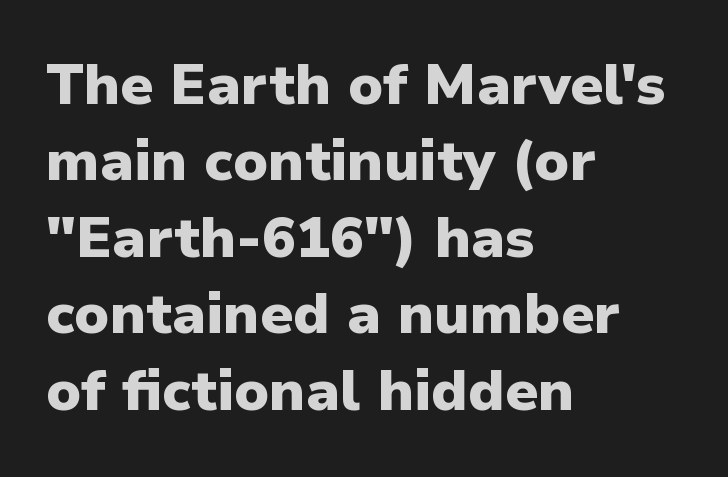
{"serif": "no", "italic": "no", "bold": "yes", "weight": "heavy", "width": "normal", "stroke_contrast": "low", "x_height": "medium", "monospaced": "no", "underline": "no", "align": "left", "line_spacing": "normal", "line_spacing_ratio": 1.34, "letter_spacing": "normal", "letter_spacing_em": 0.0, "glyph_px": 57}
